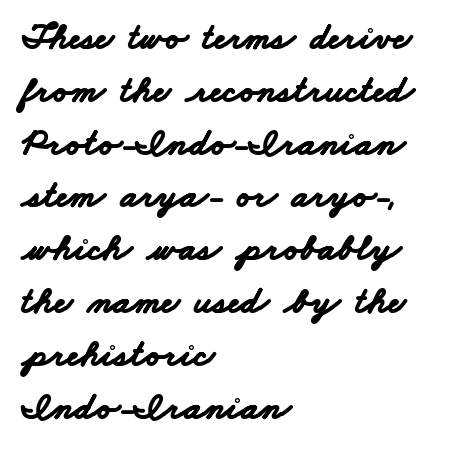
Q: Is the text bold? A: Yes.
Q: Is the typeface a serif or a sans-serif typeface? A: Sans-serif.
Q: Is the text underlined? A: No.
Q: How is the paragraph aligned? A: Left-aligned.
Q: Is the spacing between letters normal or unusually wide? A: Normal.
Q: Is the spacing between lines tight, normal or loose? A: Normal.
Q: Width (condensed, normal, or wide)? A: Wide.
Q: Stroke contrast? A: Low.
Q: x-height? A: Small.
Q: Monospaced? A: No.
